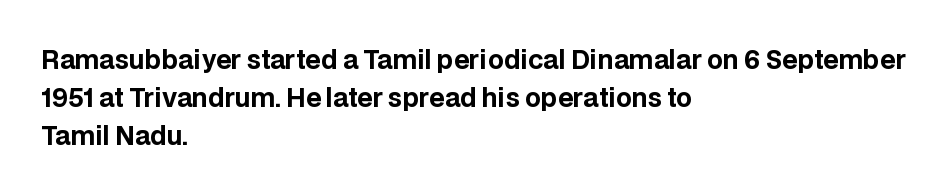
Q: Is the text bold? A: Yes.
Q: Is the text italic (slanted)? A: No, it is upright.
Q: Is the text underlined? A: No.
Q: How is the paragraph aligned? A: Left-aligned.
Q: Is the spacing between letters normal or unusually wide? A: Normal.
Q: Is the spacing between lines tight, normal or loose? A: Normal.
